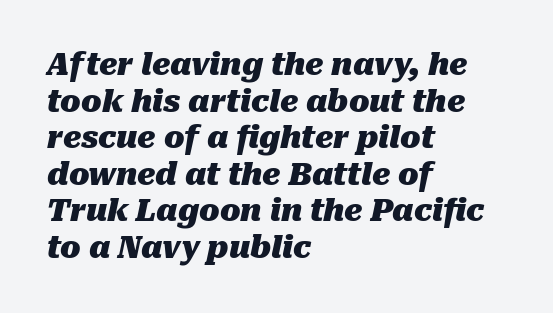
Q: Is the text bold? A: Yes.
Q: Is the text italic (slanted)? A: Yes, it leans right by about 10 degrees.
Q: Is the text underlined? A: No.
Q: How is the paragraph aligned? A: Left-aligned.
Q: Is the spacing between letters normal or unusually wide? A: Normal.
Q: Width (condensed, normal, or wide)? A: Normal.
Q: Stroke contrast? A: Medium.
Q: x-height? A: Medium.
Q: Monospaced? A: No.
